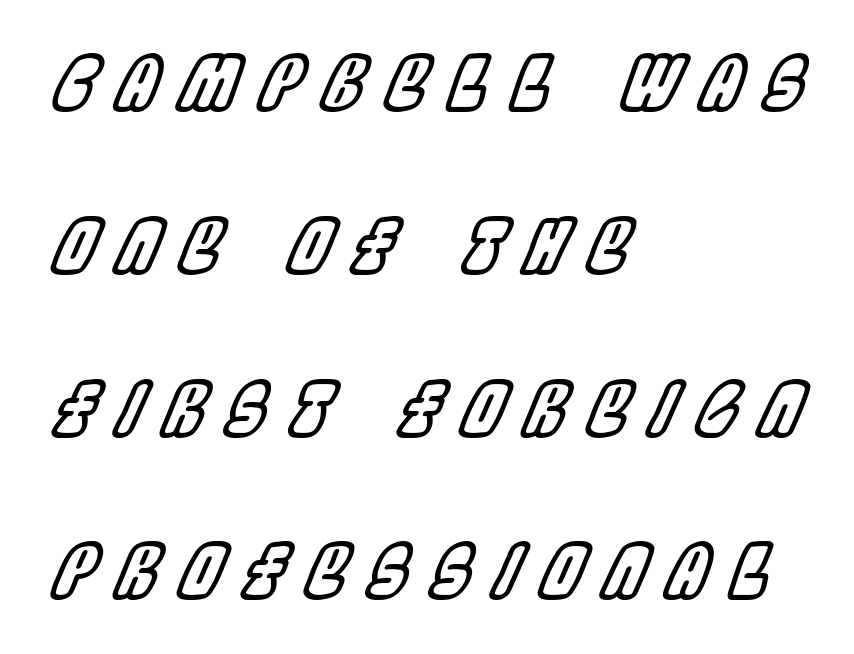
{"italic": "yes", "lean": "right", "slant_degrees": 22, "width": "condensed", "x_height": "large", "monospaced": "no", "underline": "no", "align": "left", "line_spacing": "loose", "line_spacing_ratio": 2.2, "letter_spacing": "wide", "letter_spacing_em": 0.29, "glyph_px": 74}
